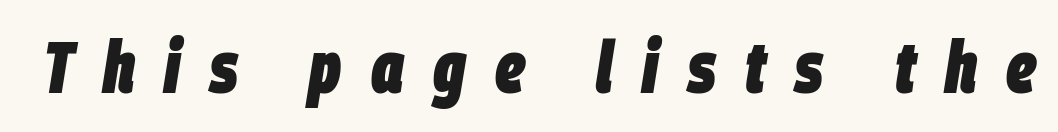
Thick stems and heavy bowls — unmistakably bold. Type without underlining. Compared with ordinary roman type, these characters are visibly tilted. The passage shown has open, widely tracked lettering throughout. You could not count columns in this text — the font is proportionally spaced.
